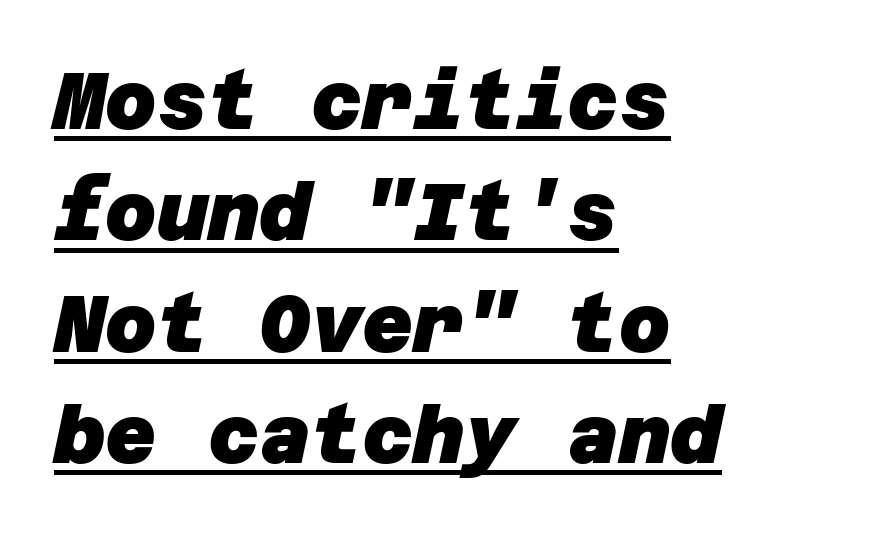
{"serif": "no", "bold": "yes", "weight": "heavy", "width": "normal", "stroke_contrast": "low", "x_height": "large", "underline": "yes", "align": "left", "line_spacing": "normal", "line_spacing_ratio": 1.41, "letter_spacing": "normal", "letter_spacing_em": 0.0, "glyph_px": 79}
